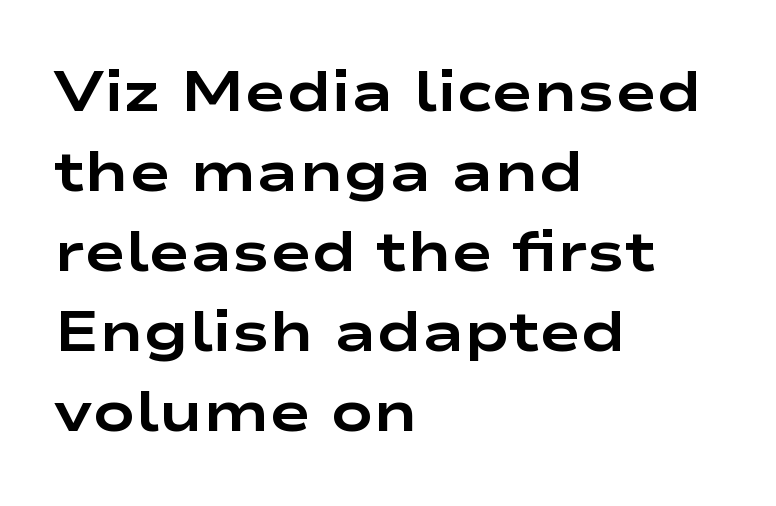
Spacing between characters is what you'd get straight out of the box. Emphasis by weight is at full strength: bold. Posture: upright roman. In terms of letterform style, serifs are entirely absent. This rendering features lettering with no underline. One-word summary of the alignment: left.
